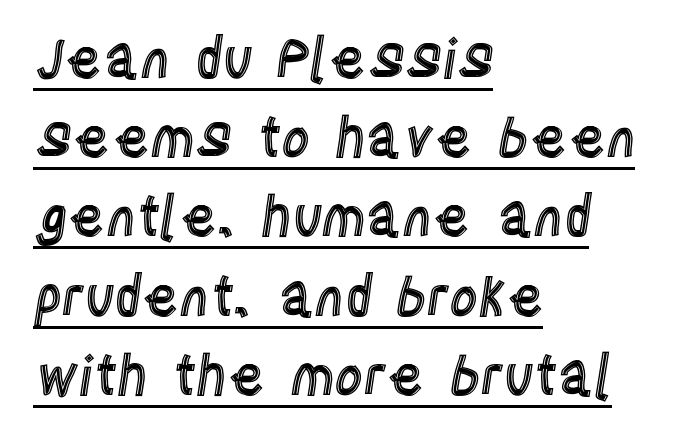
The typesetter has applied underlining to the passage shown. The face used here is proportionally spaced, like ordinary book or web type. Notice how the passage keeps a crisp vertical edge on the left only. Between one letter and the next there's only the usual sliver of space.
